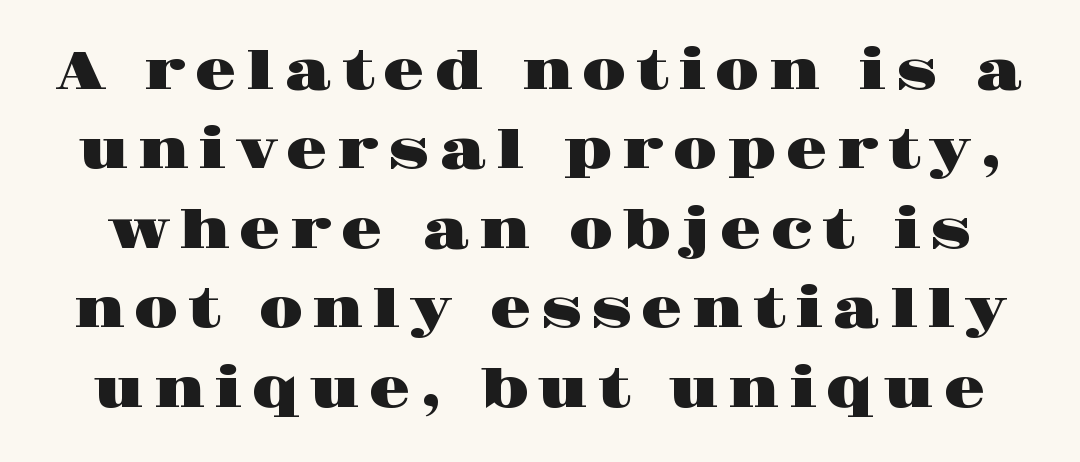
The image shows 54 px wide serif type, upright; set normal line spacing (1.47x), not underlined; high stroke contrast and a large x-height.
